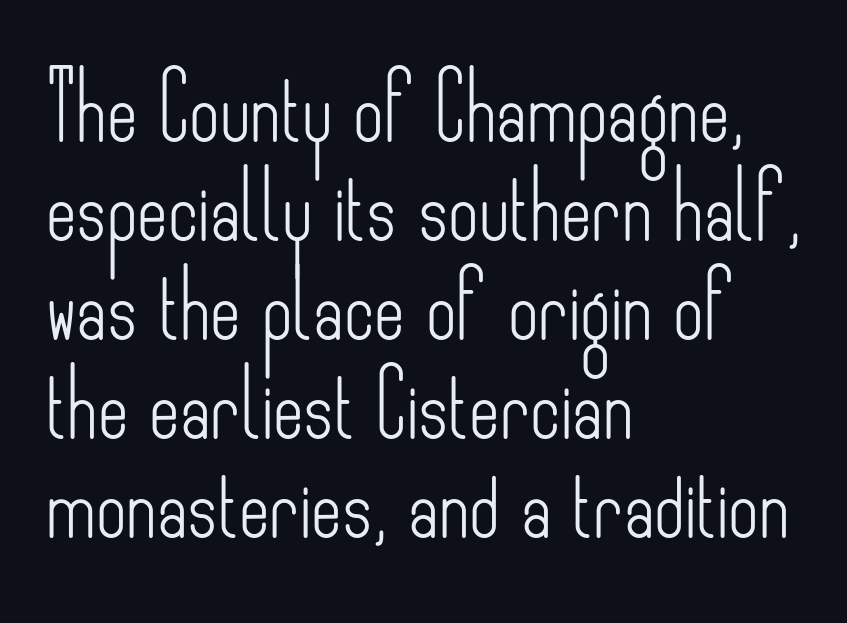
The image shows 66 px light, condensed sans-serif type, upright; set left-aligned, normal line spacing (1.5x), normal letter spacing, not underlined; low stroke contrast and a small x-height.
